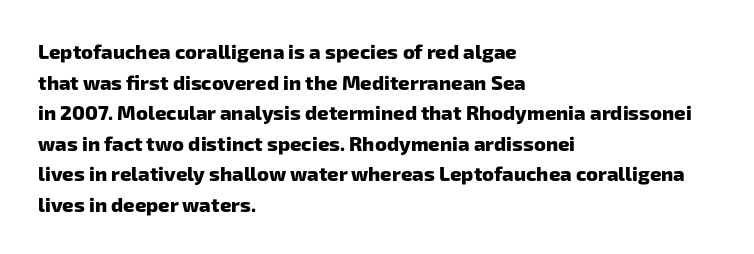
{"bold": "yes", "underline": "no", "align": "left", "line_spacing": "normal", "line_spacing_ratio": 1.53, "letter_spacing": "normal", "letter_spacing_em": 0.0, "glyph_px": 20}
